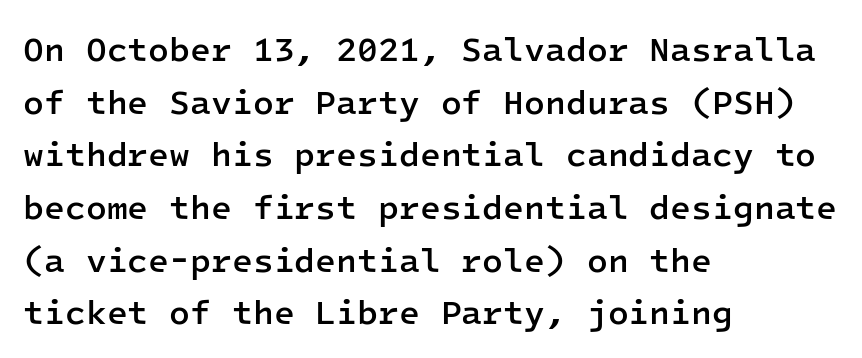
Q: Is the text bold? A: Semi-bold.
Q: Is the text italic (slanted)? A: No, it is upright.
Q: Is the typeface a serif or a sans-serif typeface? A: Sans-serif.
Q: Is the text underlined? A: No.
Q: How is the paragraph aligned? A: Left-aligned.
Q: Is the spacing between letters normal or unusually wide? A: Normal.
Q: Is the spacing between lines tight, normal or loose? A: Normal.
Q: Width (condensed, normal, or wide)? A: Normal.
Q: Stroke contrast? A: Low.
Q: x-height? A: Medium.
Q: Monospaced? A: Yes.
